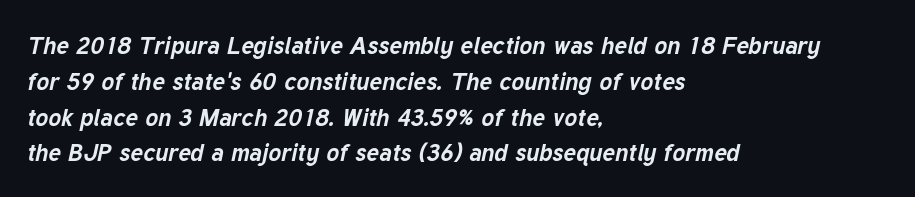
The image shows 24 px bold type, italic (leaning right); set left-aligned, normal line spacing (1.49x), normal letter spacing, not underlined.
